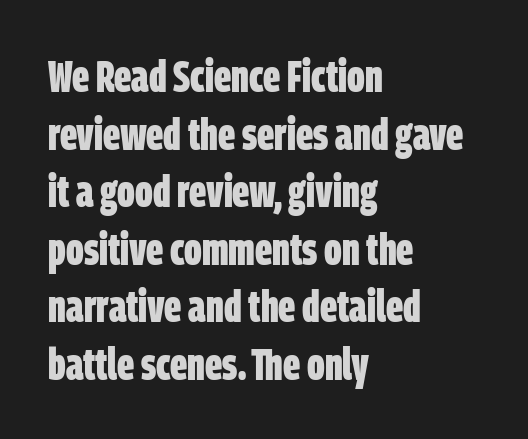
Short note: letters normally spaced. Character widths vary here, with narrow letters taking less room than wide ones. Any mark beneath the type? The region is blank. Classification — sans serif. Thick stems and heavy bowls — unmistakably bold. Reading down the block, your eye returns to a fixed left position each line.
